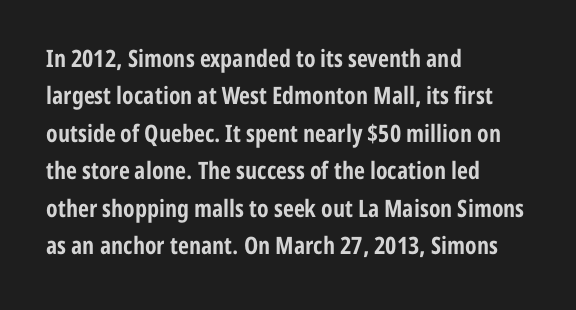
Q: Is the text bold? A: Yes.
Q: Is the text italic (slanted)? A: No, it is upright.
Q: Is the text underlined? A: No.
Q: How is the paragraph aligned? A: Left-aligned.
Q: Is the spacing between letters normal or unusually wide? A: Normal.
Q: Is the spacing between lines tight, normal or loose? A: Normal.
